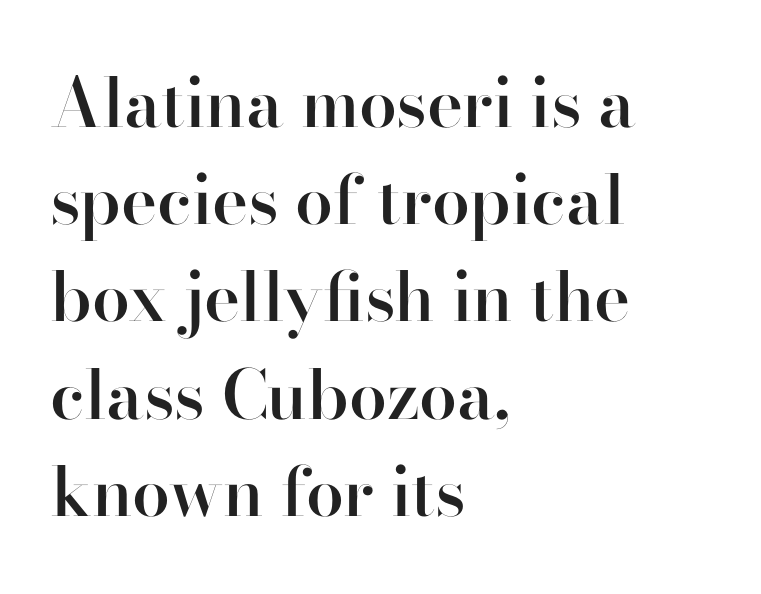
Proportional: the letters do not fall into vertical columns. Horizontal bands of white between lines are of average thickness. Caption: semibold face, moderately heavy strokes. Old-style or modern, the face here clearly has serifs. In CSS terms this would be text-align: left.
